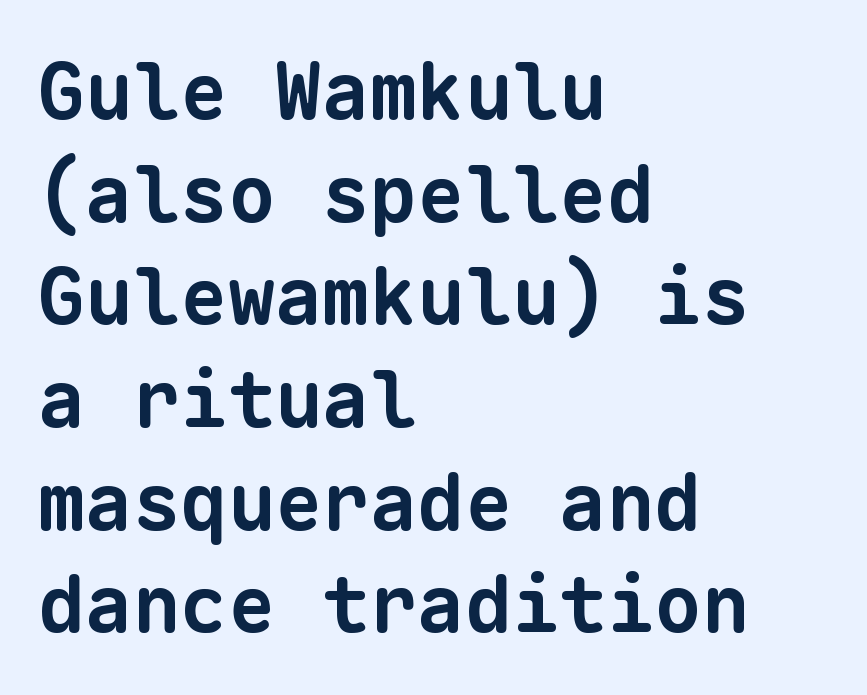
The image shows 79 px bold sans-serif type, monospaced; set left-aligned, normal line spacing (1.3x), normal letter spacing, not underlined; low stroke contrast and a medium x-height.
